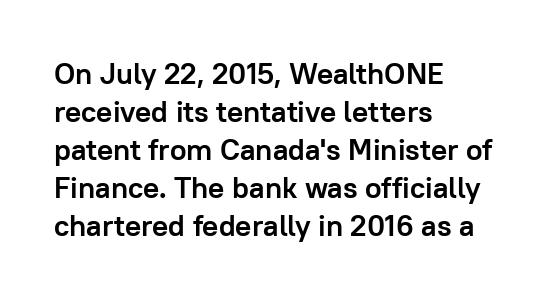
{"serif": "no", "italic": "no", "bold": "yes", "weight": "semibold", "width": "normal", "stroke_contrast": "low", "x_height": "medium", "monospaced": "no", "underline": "no", "align": "left", "line_spacing": "normal", "line_spacing_ratio": 1.27, "letter_spacing": "normal", "letter_spacing_em": 0.0, "glyph_px": 30}
